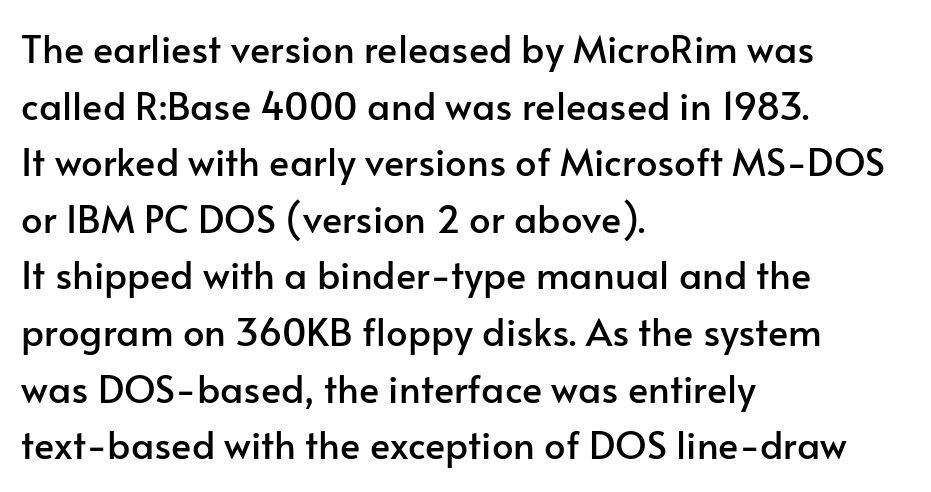
Think of a printed novel: that variable character pitch is what you see here. This rendering leaves character spacing at its baseline value. A typesetter would label this face a sans. The space directly below the letters is spotless. Leading: standard. Characters remain perfectly vertical along every line.
